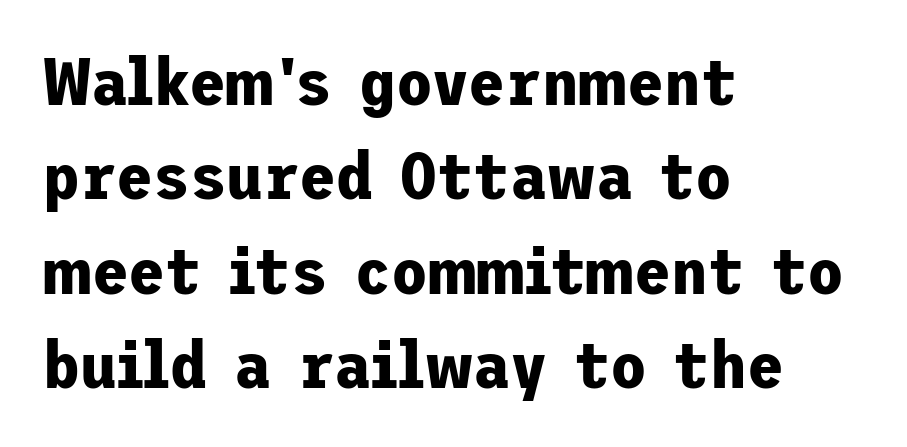
{"serif": "no", "italic": "no", "bold": "yes", "weight": "bold", "width": "normal", "stroke_contrast": "low", "x_height": "medium", "underline": "no", "align": "left", "line_spacing": "normal", "line_spacing_ratio": 1.41, "letter_spacing": "normal", "letter_spacing_em": 0.0, "glyph_px": 67}
